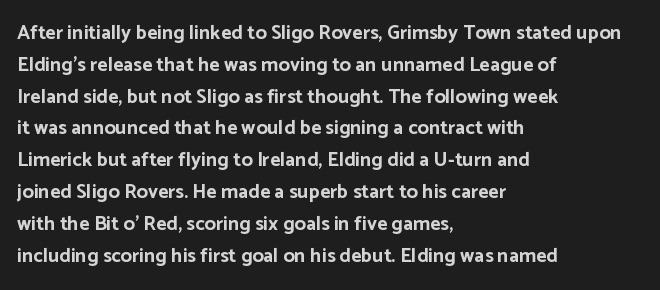
Upright lettering throughout. The foot of each line stays bare and open. Line spacing here is normal. The letters sit at their default tracking, neither squeezed nor spread. The setting favours the left margin, as ordinary paragraphs usually do. These words are printed bold, with thick strokes throughout.
